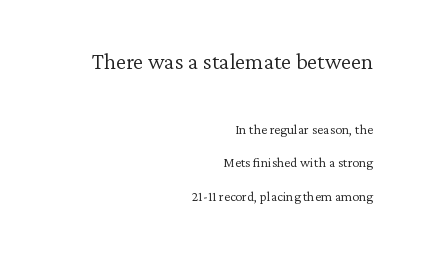
The image shows 23 px text type, upright; set right-aligned, loose line spacing (2.38x), normal letter spacing, not underlined; the first (top) block is 1.64x larger.
